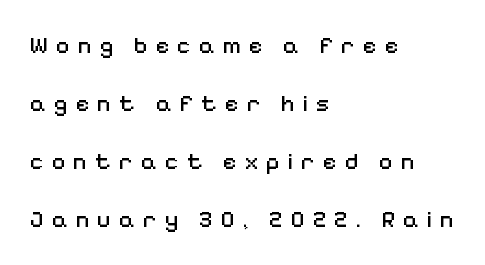
Q: Is the text bold? A: No.
Q: Is the text italic (slanted)? A: No, it is upright.
Q: Is the text underlined? A: No.
Q: How is the paragraph aligned? A: Left-aligned.
Q: Is the spacing between letters normal or unusually wide? A: Unusually wide.
Q: Is the spacing between lines tight, normal or loose? A: Loose.
